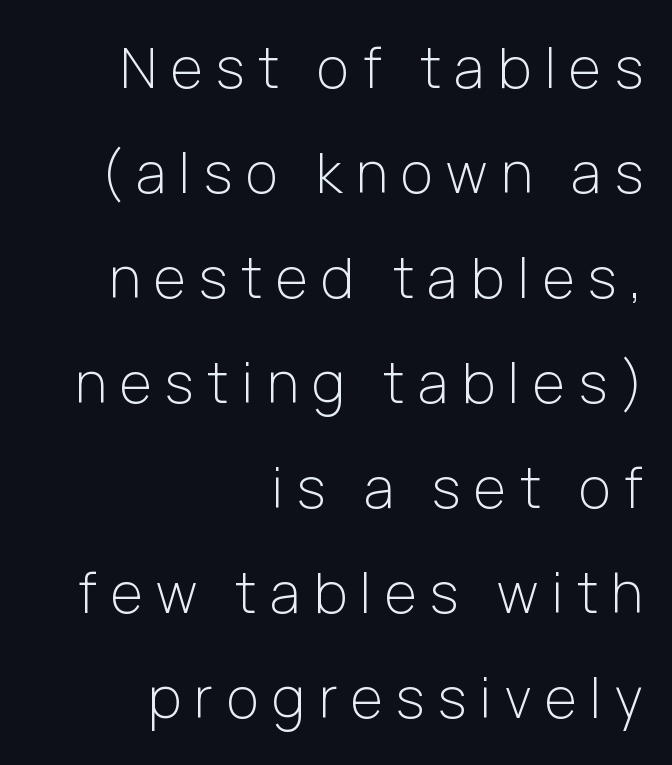
Weight: regular or lighter. Do the characters align in a grid? No, the font is proportional. Glance below the letters and you will spot only blank space. Spacing between characters has been opened up far beyond the box default.
